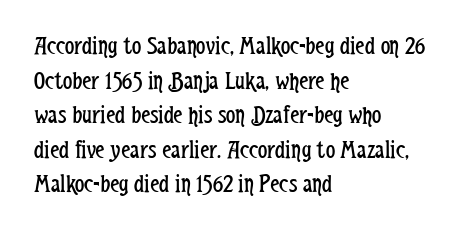
No chunkiness to these letters — they're not bold. A classic flush-left, rag-right setting is used for this passage. One glance says typical: line gaps are just what's usual. The letters sit at their default tracking, neither squeezed nor spread.
